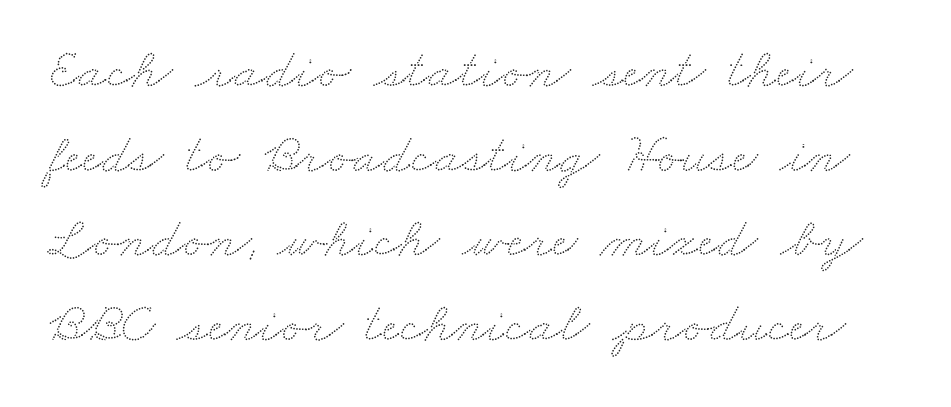
Q: Is the text underlined? A: No.
Q: Is the spacing between letters normal or unusually wide? A: Normal.
Q: Is the spacing between lines tight, normal or loose? A: Normal.
Q: Width (condensed, normal, or wide)? A: Wide.
Q: Stroke contrast? A: Low.
Q: x-height? A: Small.
Q: Monospaced? A: No.
